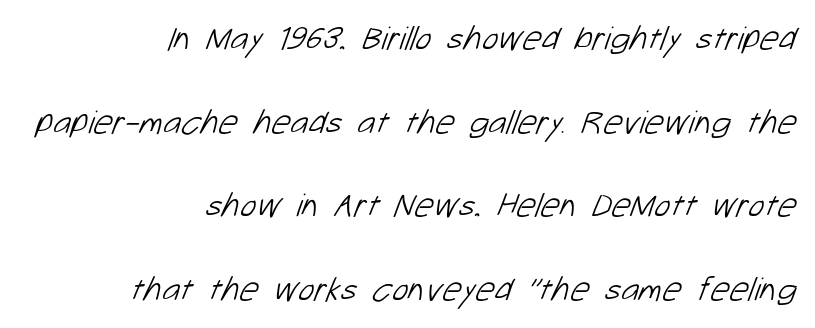
Q: Is the text bold? A: No.
Q: Is the typeface a serif or a sans-serif typeface? A: Sans-serif.
Q: Is the text underlined? A: No.
Q: How is the paragraph aligned? A: Right-aligned.
Q: Is the spacing between letters normal or unusually wide? A: Normal.
Q: Is the spacing between lines tight, normal or loose? A: Loose.
Q: Width (condensed, normal, or wide)? A: Normal.
Q: Stroke contrast? A: Low.
Q: x-height? A: Medium.
Q: Monospaced? A: No.
